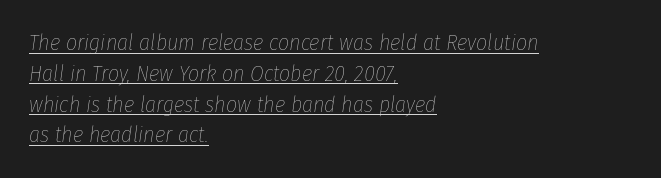
Q: Is the text bold? A: No.
Q: Is the text italic (slanted)? A: Yes, it leans right by about 8 degrees.
Q: Is the text underlined? A: Yes.
Q: How is the paragraph aligned? A: Left-aligned.
Q: Is the spacing between letters normal or unusually wide? A: Normal.
Q: Is the spacing between lines tight, normal or loose? A: Normal.
